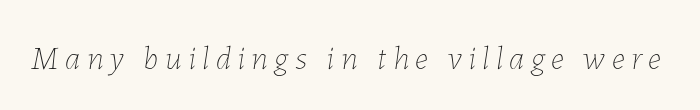
{"italic": "yes", "lean": "right", "slant_degrees": 7, "bold": "no", "weight": "thin", "width": "normal", "stroke_contrast": "low", "x_height": "medium", "monospaced": "no", "underline": "no", "letter_spacing": "wide", "letter_spacing_em": 0.2, "glyph_px": 33}
